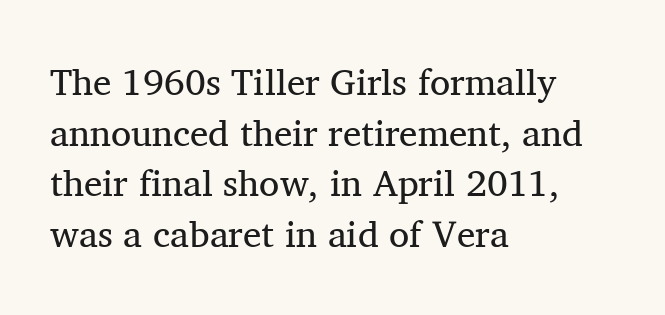
The image shows 37 px regular-weight serif type, upright; set left-aligned, normal line spacing (1.37x), normal letter spacing, not underlined; medium stroke contrast and a medium x-height.
